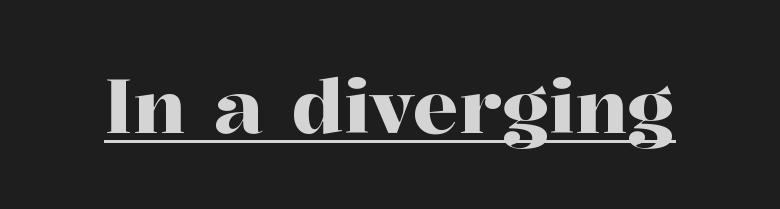
Q: Is the text italic (slanted)? A: No, it is upright.
Q: Is the typeface a serif or a sans-serif typeface? A: Serif.
Q: Is the text underlined? A: Yes.
Q: Is the spacing between letters normal or unusually wide? A: Normal.
Q: Width (condensed, normal, or wide)? A: Normal.
Q: Stroke contrast? A: High.
Q: x-height? A: Medium.
Q: Monospaced? A: No.
